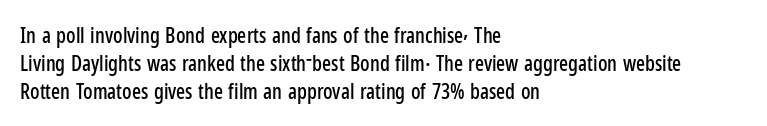
The image shows 21 px text type, upright; set left-aligned, normal line spacing (1.33x), normal letter spacing, not underlined.
